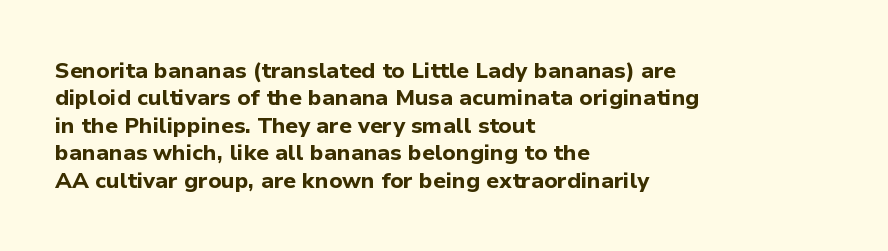
Only glyphs here, with clear space below each row. The type sits square on the baseline with zero lean. Short note: letters normally spaced. Summary of vertical rhythm: regular, with standard interline spacing. Thick stems and heavy bowls — unmistakably bold. Short and long lines alike share a common starting point at left.
